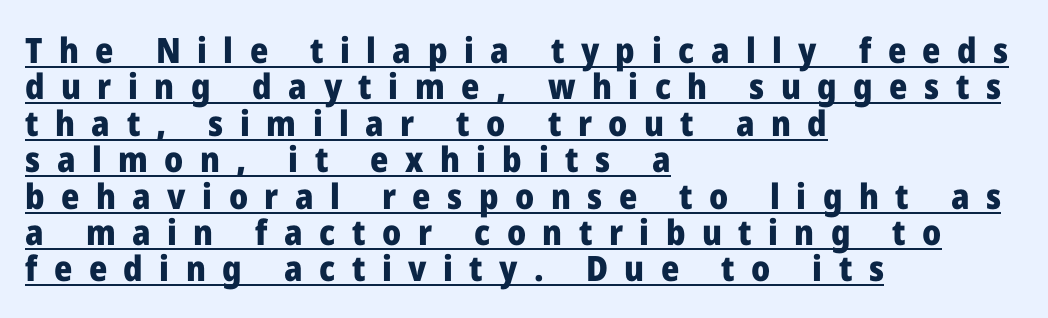
The image shows 35 px heavy sans-serif type, upright; set left-aligned, tight line spacing (1.04x), unusually wide letter spacing (+0.47 em), underlined; low stroke contrast and a medium x-height.
